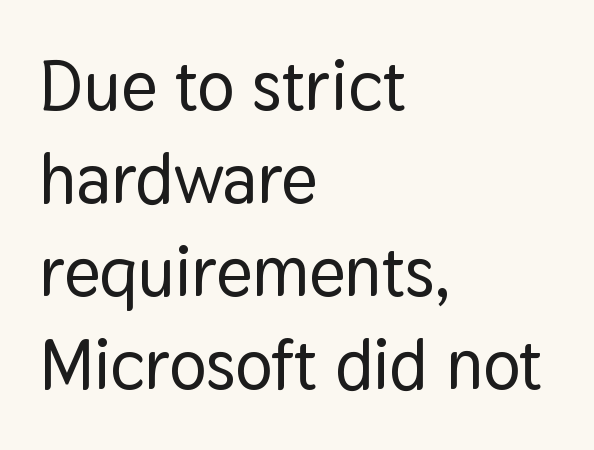
The image shows 70 px sans-serif type, upright; set left-aligned, normal line spacing (1.33x), normal letter spacing, not underlined; low stroke contrast and a medium x-height.
